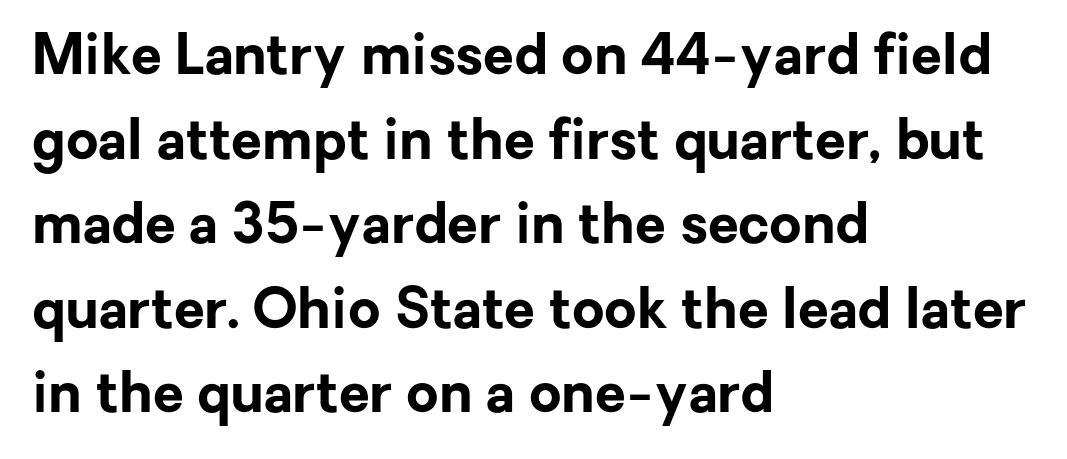
The image shows 56 px bold sans-serif type, upright; set left-aligned, normal line spacing (1.51x), normal letter spacing, not underlined; low stroke contrast and a medium x-height.
